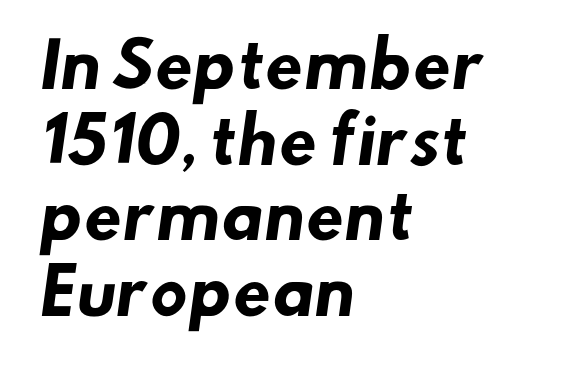
A classic flush-left, rag-right setting is used for this passage. Do the characters align in a grid? No, the font is proportional. Letters rest on an invisible, unmarked baseline. How heavy is the stroke? Heavy — this is a bold. The horizontal fit of the characters is conventional and even. The font family rendered here belongs to the sans-serif group.
